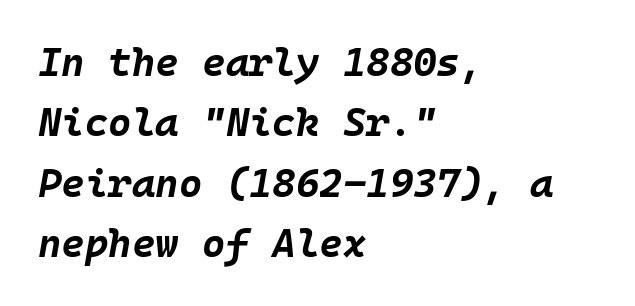
{"italic": "yes", "lean": "right", "slant_degrees": 10, "bold": "yes", "weight": "bold", "width": "normal", "stroke_contrast": "low", "x_height": "large", "monospaced": "yes", "underline": "no", "align": "left", "line_spacing": "normal", "line_spacing_ratio": 1.51, "letter_spacing": "normal", "letter_spacing_em": 0.0, "glyph_px": 40}
